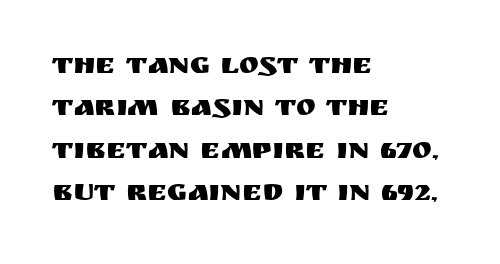
You can tell it's not italic because the verticals are truly vertical. The compositor pushed each line to the left boundary. Leading: standard. Are there feet on the stems? There aren't — it's a sans. Proportional: the letters do not fall into vertical columns. Type without underlining.
